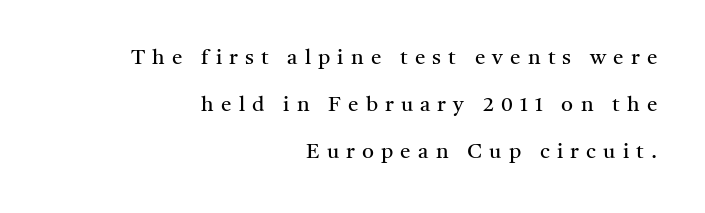
The image shows 21 px text type, upright; set right-aligned, loose line spacing (2.24x), unusually wide letter spacing (+0.34 em), not underlined.
